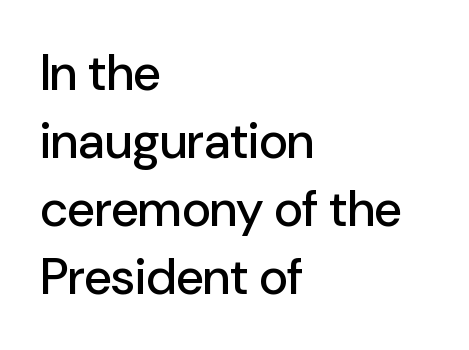
{"serif": "no", "italic": "no", "width": "normal", "stroke_contrast": "low", "x_height": "medium", "monospaced": "no", "underline": "no", "align": "left", "line_spacing": "normal", "line_spacing_ratio": 1.36, "letter_spacing": "normal", "letter_spacing_em": 0.0, "glyph_px": 50}
